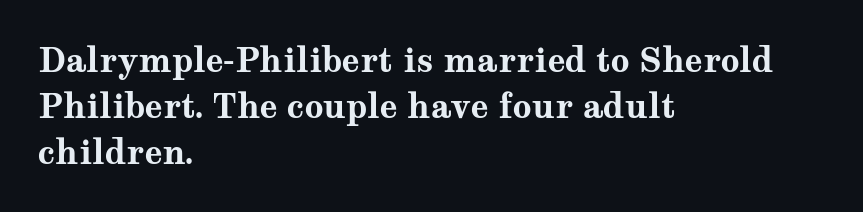
The baseline area is clear. These lines were composed using upright roman letters. This sample uses plain, unmodified letter spacing. Each letter keeps its own natural width here, so spacing adapts to shape.
